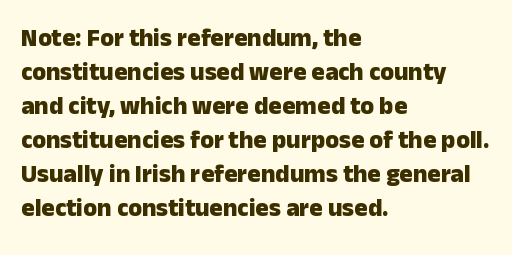
The image shows 25 px bold type, upright; set left-aligned, normal line spacing (1.36x), normal letter spacing, not underlined.
